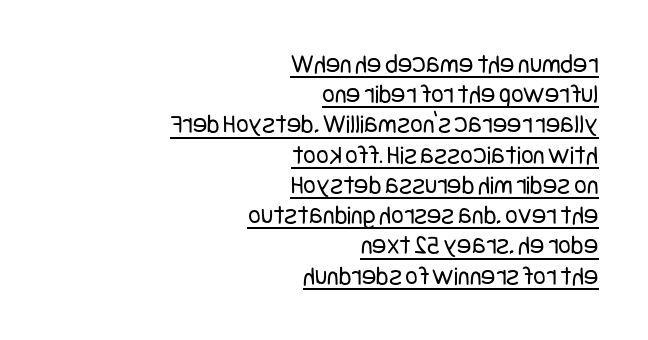
{"italic": "no", "bold": "no", "underline": "yes", "align": "right", "line_spacing": "tight", "line_spacing_ratio": 1.12, "letter_spacing": "normal", "letter_spacing_em": 0.0, "glyph_px": 27}
